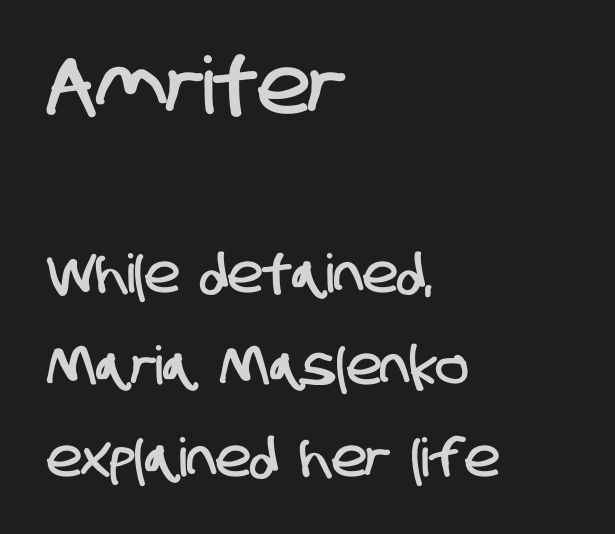
The image shows 79 px condensed sans-serif type; set left-aligned, line spacing 1.74x, normal letter spacing, not underlined; the first (top) block is 1.49x larger; low stroke contrast and a large x-height.
